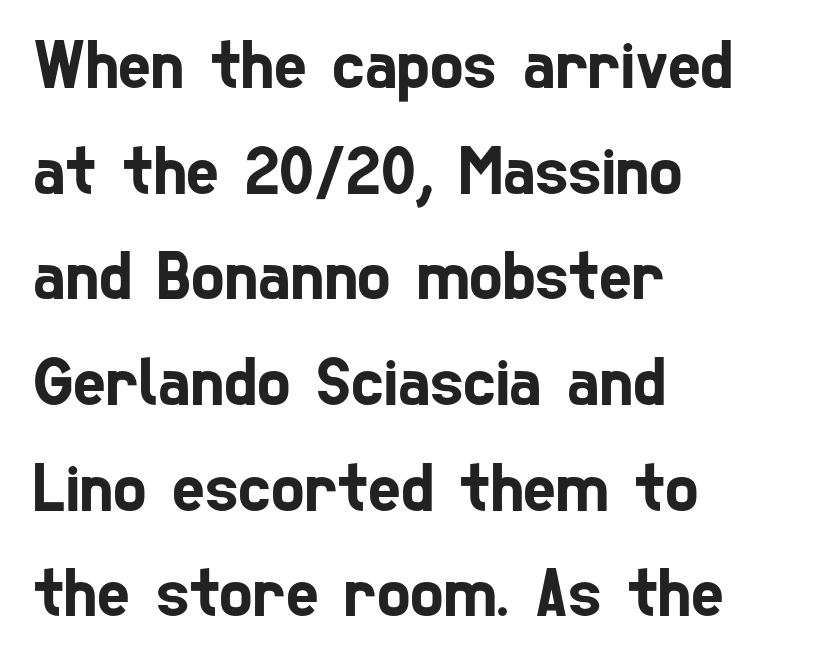
The gaps between neighbouring characters are ordinary and unremarkable. Compared with typical paragraphs, the rows here are spaced about the same. A typesetter would call this proportional, since set widths differ per character. Left-aligned paragraph, ragged on the right. The text was rendered using a sans face with plain stroke endings. Each row of text sits above clean, open space.
